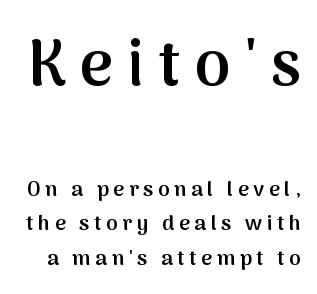
Q: Is the text bold? A: Semi-bold.
Q: Is the text italic (slanted)? A: No, it is upright.
Q: Is the typeface a serif or a sans-serif typeface? A: Sans-serif.
Q: Is the text underlined? A: No.
Q: Is the spacing between letters normal or unusually wide? A: Unusually wide.
Q: Is the spacing between lines tight, normal or loose? A: Normal.
Q: Which block of text is set in a larger size, the first (top) or the second (bottom)? A: The first (top) one.
Q: Width (condensed, normal, or wide)? A: Normal.
Q: Stroke contrast? A: Medium.
Q: x-height? A: Medium.
Q: Monospaced? A: No.
